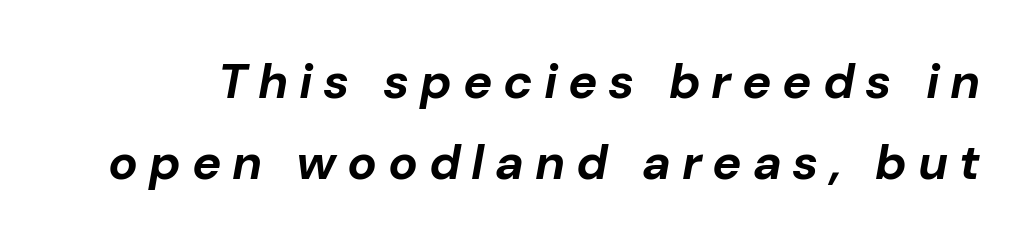
Each glyph is drawn with heavy, bold strokes. Caption: expanded tracking, letters set apart. A normal amount of white space separates one row of letters from the next. Each row of text sits above clean, open space.
